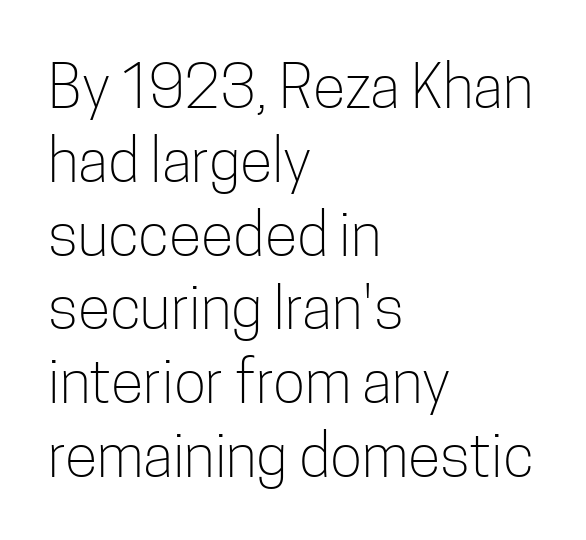
Q: Is the text bold? A: No.
Q: Is the text italic (slanted)? A: No, it is upright.
Q: Is the typeface a serif or a sans-serif typeface? A: Sans-serif.
Q: Is the text underlined? A: No.
Q: How is the paragraph aligned? A: Left-aligned.
Q: Is the spacing between letters normal or unusually wide? A: Normal.
Q: Width (condensed, normal, or wide)? A: Condensed.
Q: Stroke contrast? A: Low.
Q: x-height? A: Medium.
Q: Monospaced? A: No.
